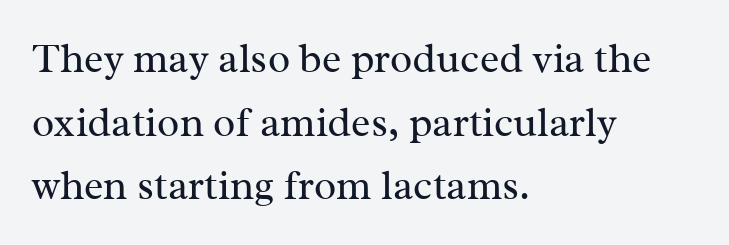
{"serif": "yes", "italic": "no", "bold": "no", "weight": "regular", "width": "normal", "stroke_contrast": "medium", "x_height": "medium", "monospaced": "no", "underline": "no", "align": "left", "line_spacing": "normal", "line_spacing_ratio": 1.55, "letter_spacing": "normal", "letter_spacing_em": 0.0, "glyph_px": 41}
